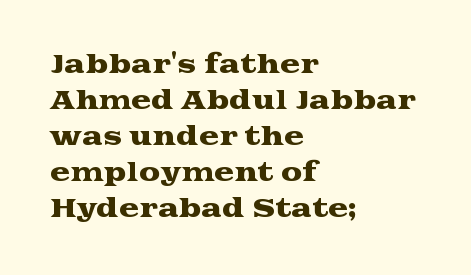
The image shows 24 px text type, upright; set left-aligned, normal line spacing (1.5x), normal letter spacing, not underlined.
